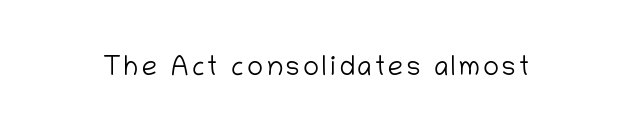
The image shows 27 px text type, upright; set not underlined.
